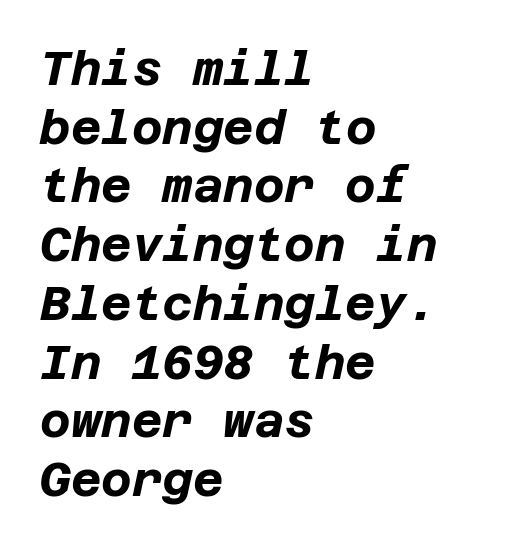
Does the weight exceed regular? Yes, all the way to bold. These lines sit exactly where default settings would place them. The lines in this sample share a left origin and differ only in where they stop. Tracking value appears to be zero — textbook default spacing. The text carries the slant typical of an italic or oblique font.
